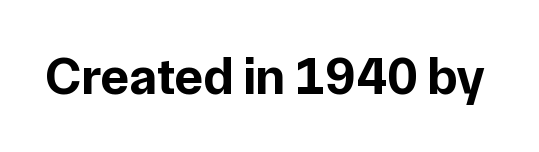
Q: Is the text bold? A: Yes.
Q: Is the text italic (slanted)? A: No, it is upright.
Q: Is the typeface a serif or a sans-serif typeface? A: Sans-serif.
Q: Is the text underlined? A: No.
Q: Is the spacing between letters normal or unusually wide? A: Normal.
Q: Width (condensed, normal, or wide)? A: Normal.
Q: Stroke contrast? A: Low.
Q: x-height? A: Medium.
Q: Monospaced? A: No.
